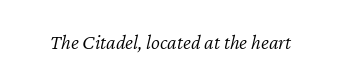
Each word holds together tightly as a unit, with standard inter-letter gaps. Style check: oblique. Lines of text with bare space underneath. Heaviness? Minimal to ordinary, like unemphasized prose.
